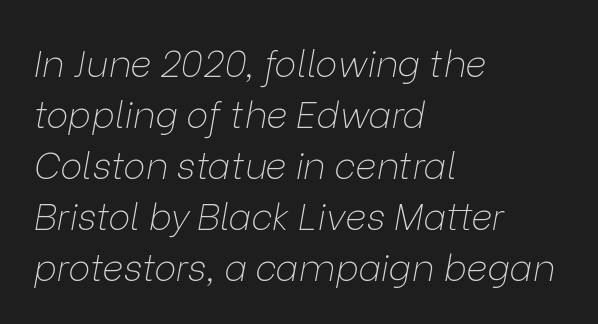
Glance below the letters and you will spot only blank space. Alignment: flush left. Leading matches the norm, producing a regular column. Nothing unusual about the tracking: characters are spaced as the font intends. Stem width sits at or under what a default text font uses.
